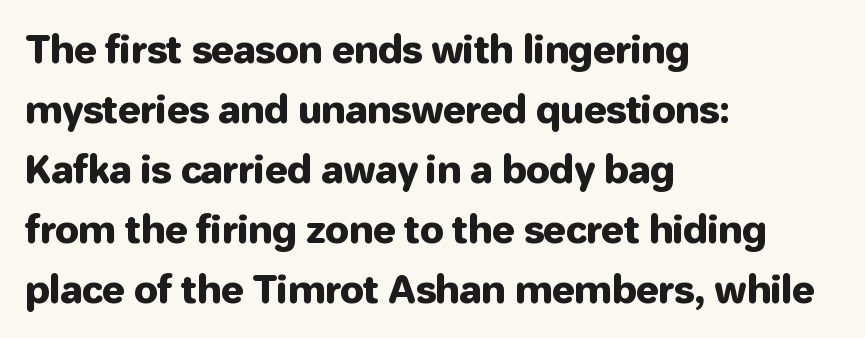
{"serif": "no", "italic": "no", "width": "normal", "stroke_contrast": "low", "x_height": "medium", "monospaced": "no", "underline": "no", "align": "left", "line_spacing": "normal", "line_spacing_ratio": 1.58, "letter_spacing": "normal", "letter_spacing_em": 0.0, "glyph_px": 38}
